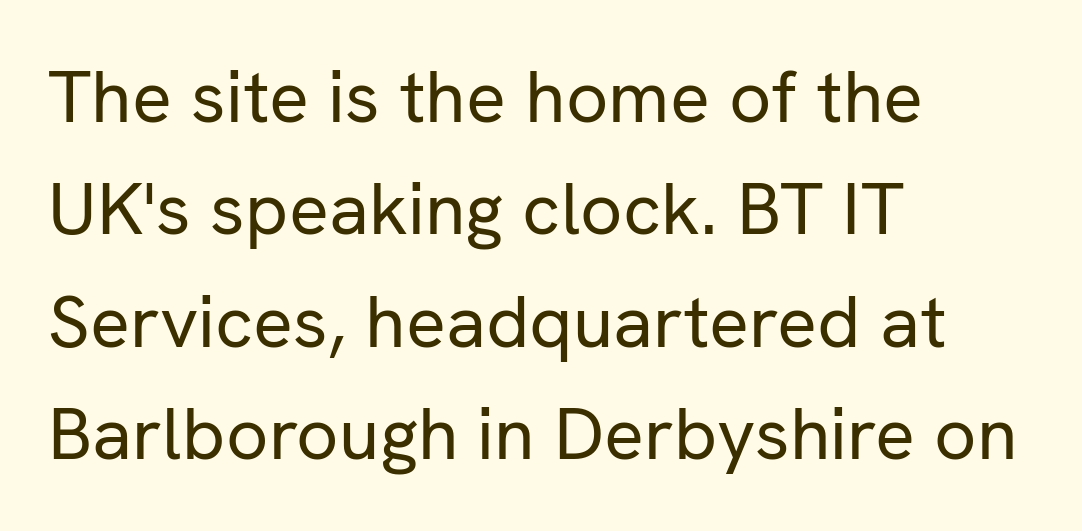
{"serif": "no", "italic": "no", "bold": "no", "weight": "regular", "width": "normal", "stroke_contrast": "low", "x_height": "medium", "monospaced": "no", "underline": "no", "align": "left", "line_spacing": "normal", "line_spacing_ratio": 1.52, "letter_spacing": "normal", "letter_spacing_em": 0.0, "glyph_px": 74}
